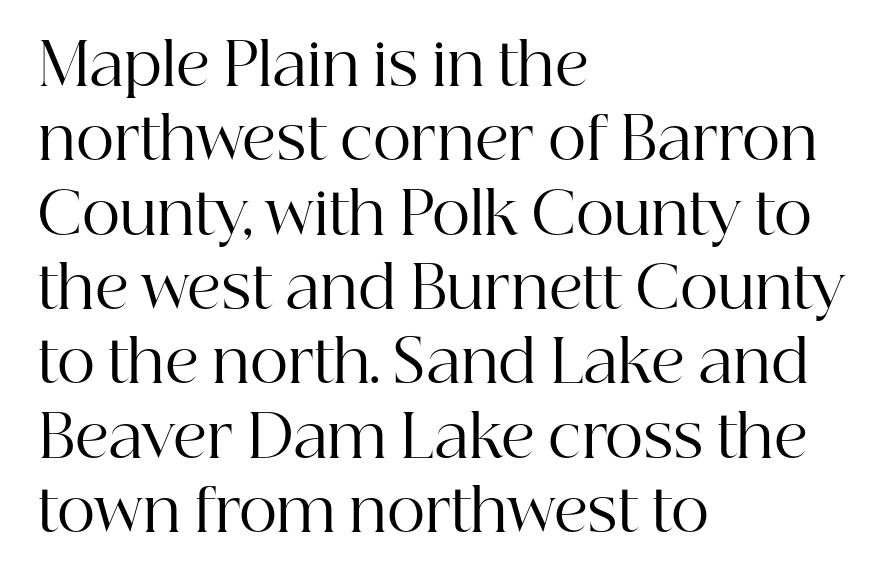
The image shows 59 px regular-weight serif type, upright; set left-aligned, normal line spacing (1.26x), normal letter spacing, not underlined; high stroke contrast and a medium x-height.
